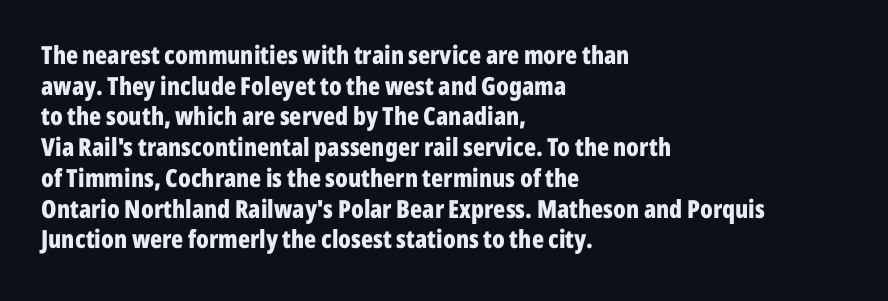
{"italic": "no", "bold": "yes", "underline": "no", "align": "left", "line_spacing_ratio": 1.23, "letter_spacing": "normal", "letter_spacing_em": 0.0, "glyph_px": 25}
